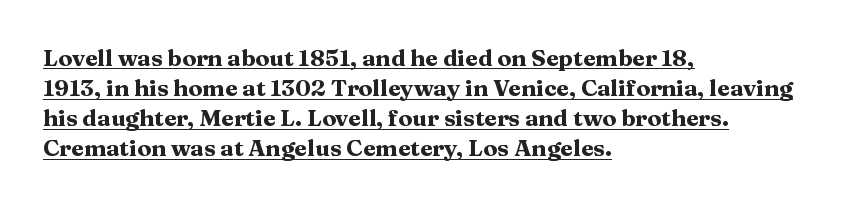
Q: Is the text bold? A: Yes.
Q: Is the text italic (slanted)? A: No, it is upright.
Q: Is the text underlined? A: Yes.
Q: How is the paragraph aligned? A: Left-aligned.
Q: Is the spacing between letters normal or unusually wide? A: Normal.
Q: Is the spacing between lines tight, normal or loose? A: Normal.
